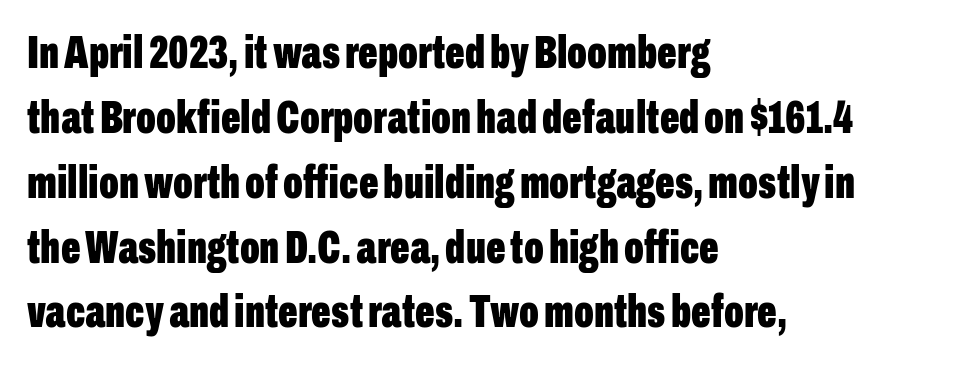
The image shows 46 px bold, condensed sans-serif type, upright; set left-aligned, normal line spacing (1.41x), normal letter spacing, not underlined; low stroke contrast and a medium x-height.
